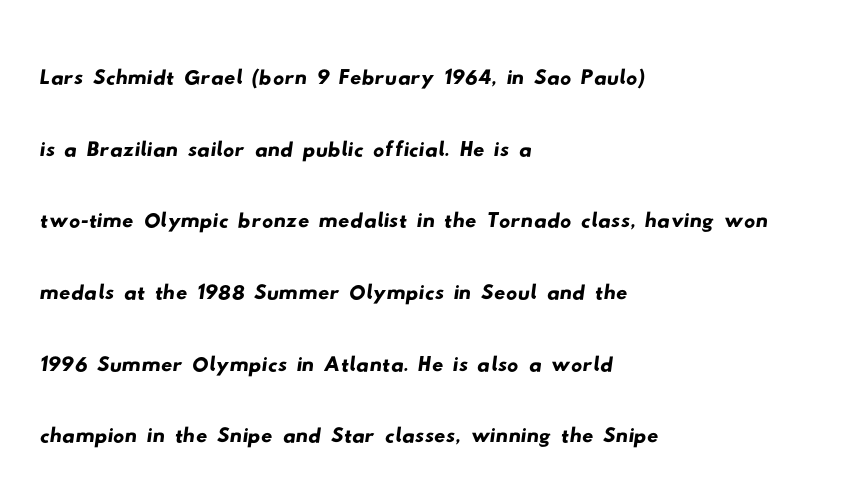
{"serif": "no", "width": "wide", "stroke_contrast": "low", "x_height": "small", "monospaced": "no", "underline": "no", "align": "left", "line_spacing": "normal", "line_spacing_ratio": 1.28, "letter_spacing": "normal", "letter_spacing_em": 0.0, "glyph_px": 56}
